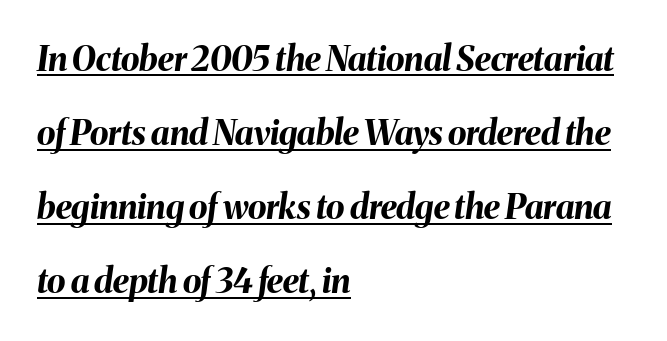
Q: Is the text bold? A: Yes.
Q: Is the text italic (slanted)? A: Yes, it leans right by about 8 degrees.
Q: Is the text underlined? A: Yes.
Q: How is the paragraph aligned? A: Left-aligned.
Q: Is the spacing between letters normal or unusually wide? A: Normal.
Q: Is the spacing between lines tight, normal or loose? A: Loose.
Q: Width (condensed, normal, or wide)? A: Normal.
Q: Stroke contrast? A: Medium.
Q: x-height? A: Medium.
Q: Monospaced? A: No.
